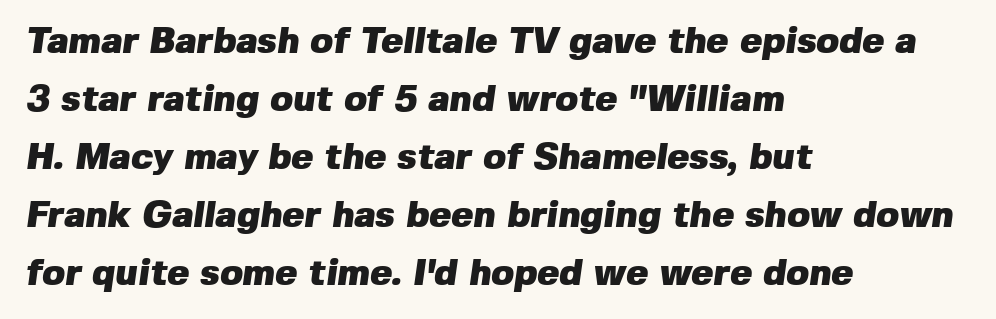
The face used here is proportionally spaced, like ordinary book or web type. In terms of letterspacing, this is plain default setting. Each letter's strokes conclude bluntly, with no projecting serifs. Quick note: underline off. As a designer I'd log this as weight 700, bold. The paragraph has a hard left edge and a soft right edge.
